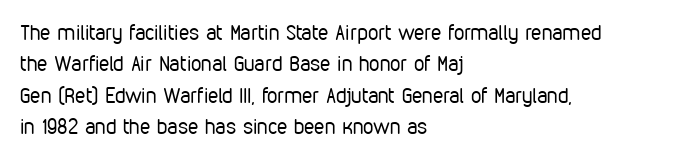
Ordinary non-slanted type is in use. Honestly, the row spacing looks completely unremarkable. These lines keep a tight, regular rhythm from letter to letter. These lines stack with their left ends in a neat column.
